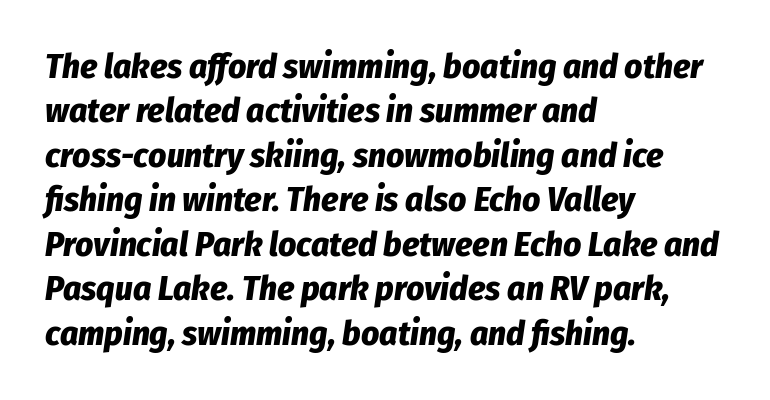
Tracking value appears to be zero — textbook default spacing. Proportional: the letters do not fall into vertical columns. Any mark beneath the type? The region is blank. Reading down the block, your eye returns to a fixed left position each line. Students, this is bold: see how much ink each stroke carries.
